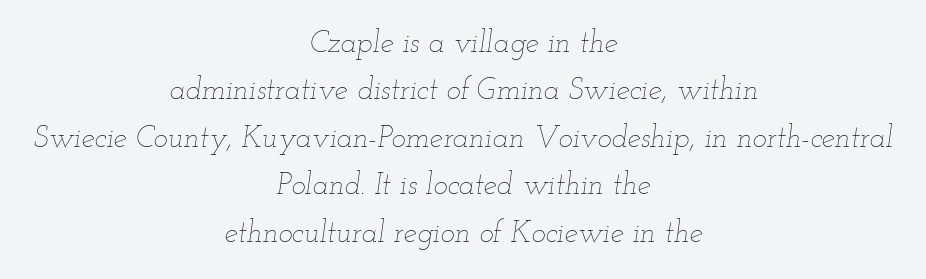
The image shows 30 px thin, wide type, italic (leaning right); set centered, normal line spacing (1.58x), normal letter spacing, not underlined; low stroke contrast and a small x-height.
